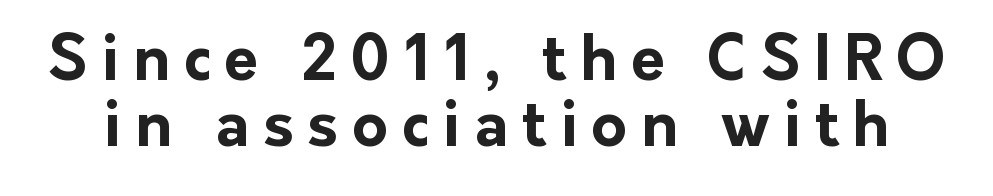
Q: Is the text bold? A: Yes.
Q: Is the text italic (slanted)? A: No, it is upright.
Q: Is the typeface a serif or a sans-serif typeface? A: Sans-serif.
Q: Is the text underlined? A: No.
Q: Is the spacing between letters normal or unusually wide? A: Unusually wide.
Q: Is the spacing between lines tight, normal or loose? A: Tight.
Q: Width (condensed, normal, or wide)? A: Normal.
Q: Stroke contrast? A: Low.
Q: x-height? A: Medium.
Q: Monospaced? A: No.
